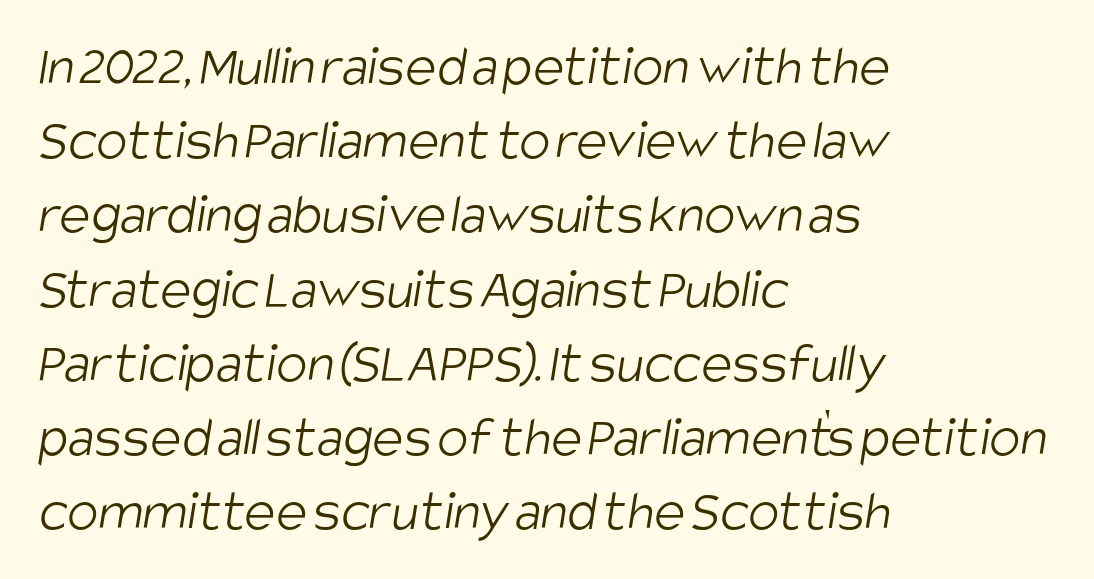
Q: Is the text bold? A: No.
Q: Is the typeface a serif or a sans-serif typeface? A: Sans-serif.
Q: Is the text underlined? A: No.
Q: How is the paragraph aligned? A: Left-aligned.
Q: Is the spacing between letters normal or unusually wide? A: Normal.
Q: Is the spacing between lines tight, normal or loose? A: Normal.
Q: Width (condensed, normal, or wide)? A: Condensed.
Q: Stroke contrast? A: Low.
Q: x-height? A: Large.
Q: Monospaced? A: No.
